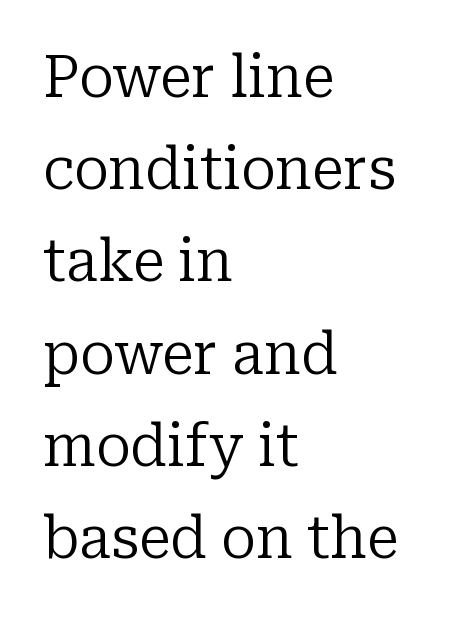
Q: Is the text bold? A: No.
Q: Is the text italic (slanted)? A: No, it is upright.
Q: Is the typeface a serif or a sans-serif typeface? A: Serif.
Q: Is the text underlined? A: No.
Q: How is the paragraph aligned? A: Left-aligned.
Q: Is the spacing between letters normal or unusually wide? A: Normal.
Q: Is the spacing between lines tight, normal or loose? A: Normal.
Q: Width (condensed, normal, or wide)? A: Normal.
Q: Stroke contrast? A: Low.
Q: x-height? A: Medium.
Q: Monospaced? A: No.
